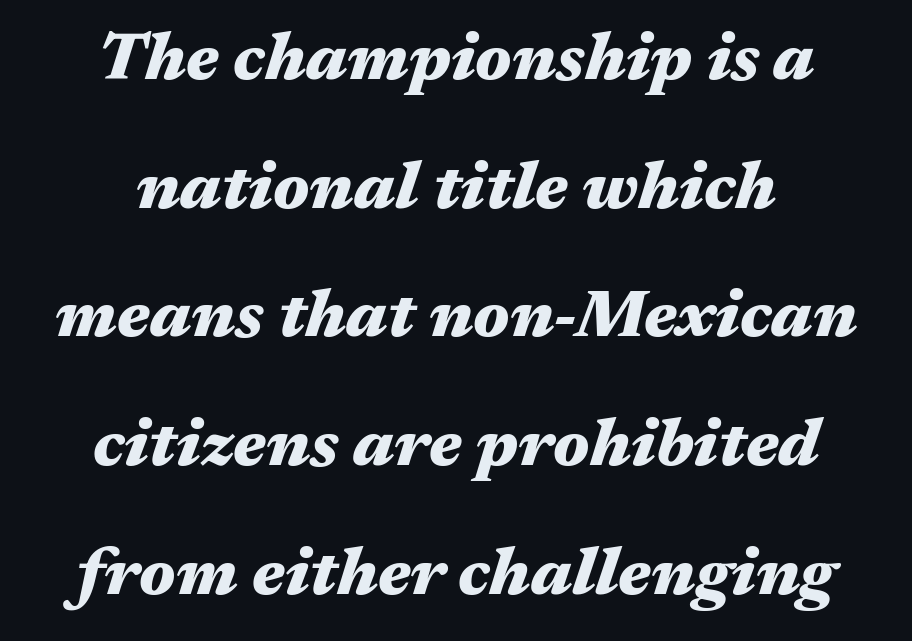
Q: Is the text bold? A: Yes.
Q: Is the text italic (slanted)? A: Yes, it leans right by about 17 degrees.
Q: Is the text underlined? A: No.
Q: How is the paragraph aligned? A: Centered.
Q: Is the spacing between letters normal or unusually wide? A: Normal.
Q: Is the spacing between lines tight, normal or loose? A: Loose.
Q: Width (condensed, normal, or wide)? A: Wide.
Q: Stroke contrast? A: Medium.
Q: x-height? A: Medium.
Q: Monospaced? A: No.
